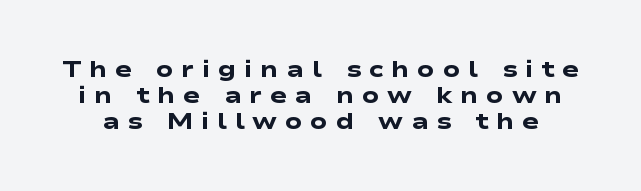
The image shows 23 px bold type; set tight line spacing (1.13x), unusually wide letter spacing (+0.33 em), not underlined.
